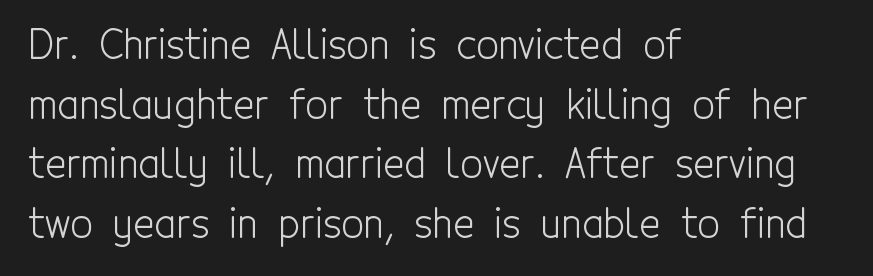
{"serif": "no", "italic": "no", "bold": "no", "weight": "light", "width": "condensed", "x_height": "medium", "monospaced": "no", "underline": "no", "align": "left", "line_spacing": "normal", "line_spacing_ratio": 1.49, "letter_spacing": "normal", "letter_spacing_em": 0.0, "glyph_px": 40}
